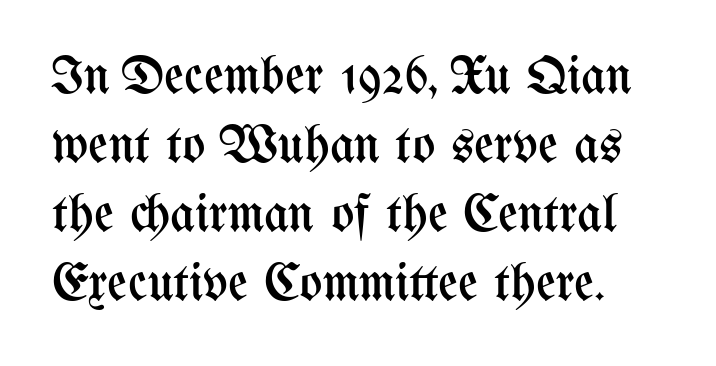
Q: Is the text bold? A: No.
Q: Is the text italic (slanted)? A: No, it is upright.
Q: Is the text underlined? A: No.
Q: Is the spacing between letters normal or unusually wide? A: Normal.
Q: Is the spacing between lines tight, normal or loose? A: Normal.
Q: Width (condensed, normal, or wide)? A: Condensed.
Q: Stroke contrast? A: Medium.
Q: x-height? A: Medium.
Q: Monospaced? A: No.
